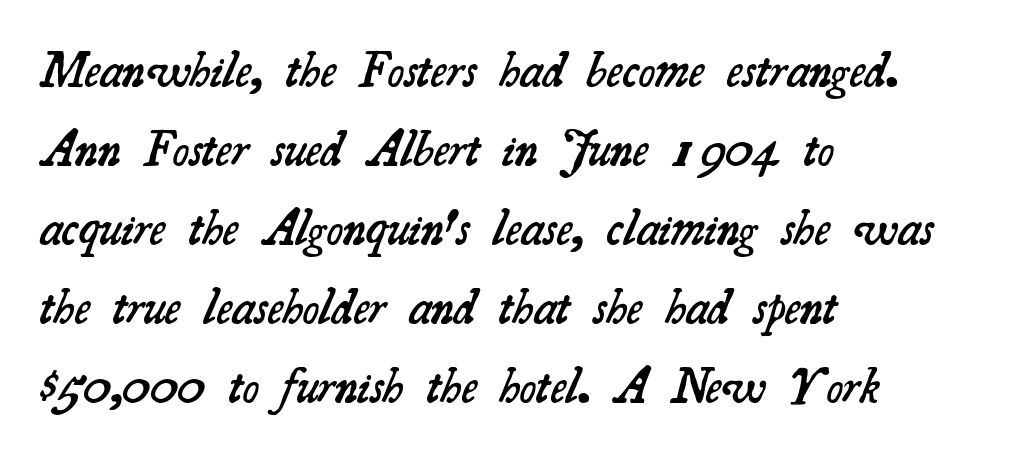
The lines are quadded left. These lines keep a tight, regular rhythm from letter to letter. This is moderately heavy type, rendered in semibold. Descenders are the only things crossing below the line. Proportional: the letters do not fall into vertical columns.
